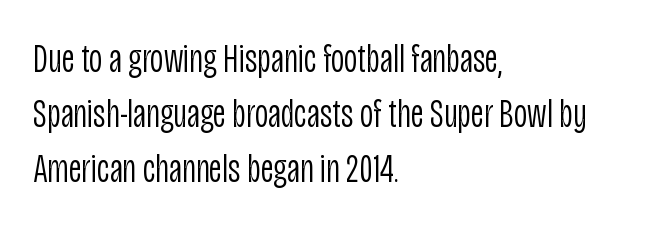
{"serif": "no", "italic": "no", "bold": "no", "weight": "light", "width": "condensed", "stroke_contrast": "low", "x_height": "large", "monospaced": "no", "underline": "no", "align": "left", "line_spacing": "normal", "line_spacing_ratio": 1.34, "letter_spacing": "normal", "letter_spacing_em": 0.0, "glyph_px": 41}
